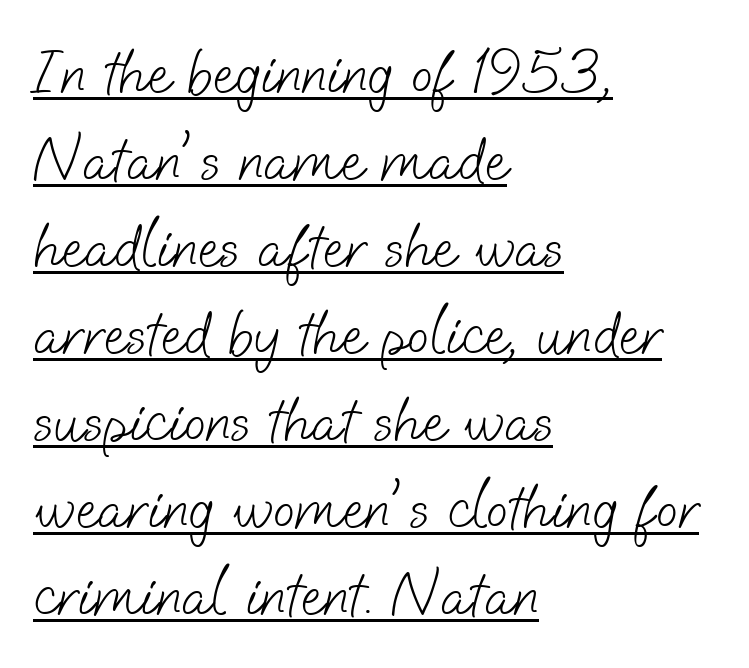
The rendering anchors every line to the left-hand side. Spacing verdict: proportional, widths tailored to each character. Words appear dense and cohesive because spacing is normal. Typographically, this falls in the sans-serif category. The font sits on the lighter half of the weight spectrum, regular included.
